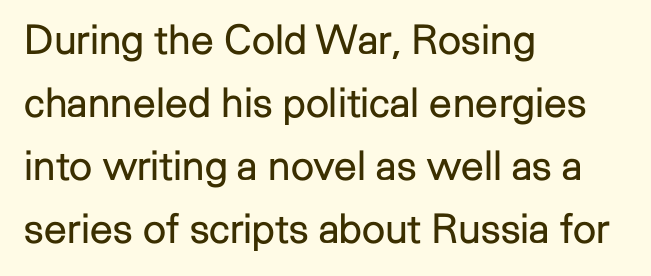
The image shows 41 px regular-weight sans-serif type, upright; set left-aligned, normal line spacing (1.54x), normal letter spacing, not underlined; low stroke contrast and a medium x-height.
